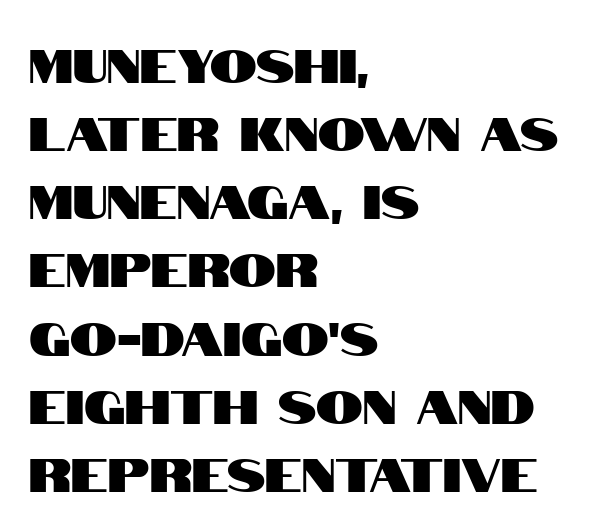
{"serif": "no", "italic": "no", "width": "condensed", "stroke_contrast": "high", "x_height": "large", "monospaced": "no", "underline": "no", "align": "left", "line_spacing": "normal", "line_spacing_ratio": 1.45, "letter_spacing": "normal", "letter_spacing_em": 0.0, "glyph_px": 47}
